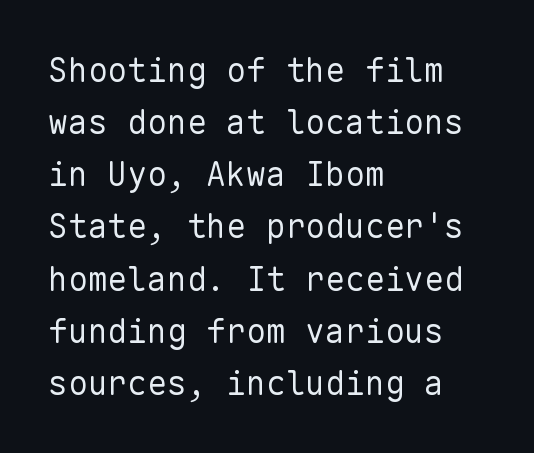
The image shows 33 px regular-weight sans-serif type, upright, monospaced; set left-aligned, normal line spacing (1.58x), normal letter spacing, not underlined; low stroke contrast and a medium x-height.
